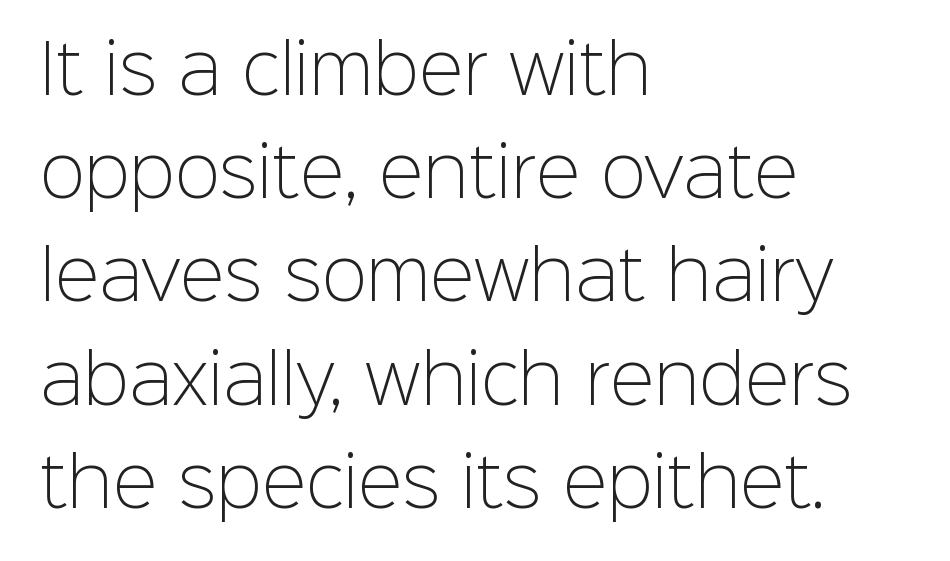
The image shows 67 px light sans-serif type, upright; set left-aligned, normal line spacing (1.54x), normal letter spacing, not underlined; low stroke contrast and a medium x-height.
